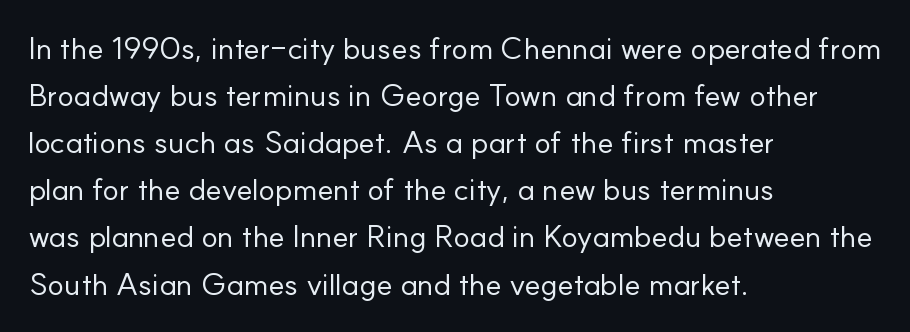
{"serif": "no", "italic": "no", "bold": "no", "weight": "regular", "width": "normal", "stroke_contrast": "low", "x_height": "small", "monospaced": "no", "underline": "no", "align": "left", "line_spacing": "normal", "line_spacing_ratio": 1.52, "letter_spacing": "normal", "letter_spacing_em": 0.0, "glyph_px": 31}
